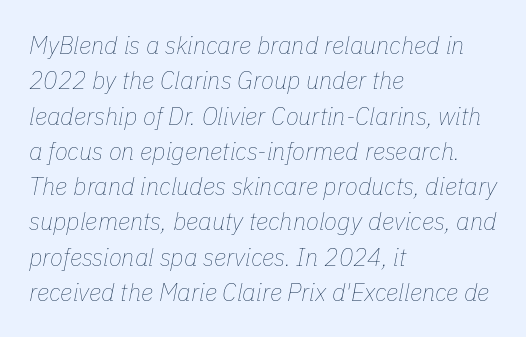
The image shows 24 px text type, italic (leaning right); set left-aligned, normal line spacing (1.47x), normal letter spacing, not underlined.
